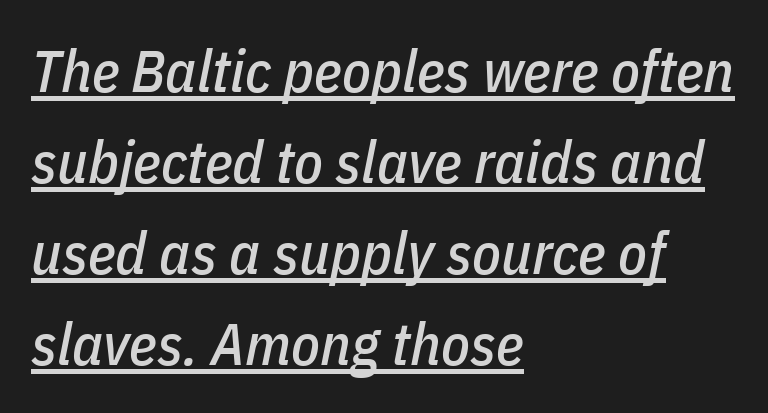
{"italic": "yes", "lean": "right", "slant_degrees": 11, "width": "condensed", "stroke_contrast": "low", "x_height": "medium", "monospaced": "no", "underline": "yes", "align": "left", "line_spacing": "normal", "line_spacing_ratio": 1.54, "letter_spacing": "normal", "letter_spacing_em": 0.0, "glyph_px": 59}
